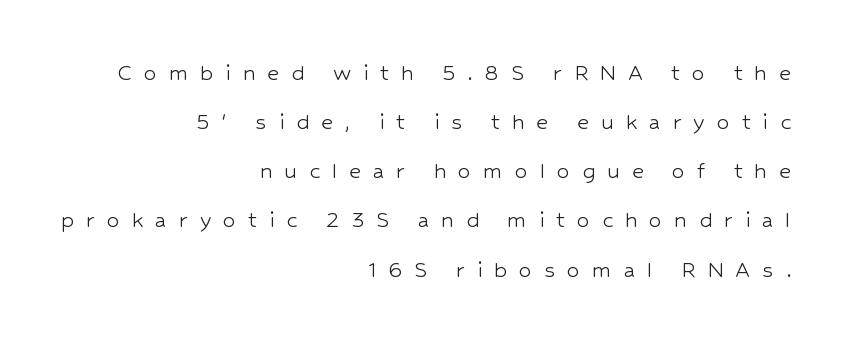
The image shows 26 px text type, upright; set right-aligned, line spacing 1.89x, unusually wide letter spacing (+0.45 em), not underlined.
